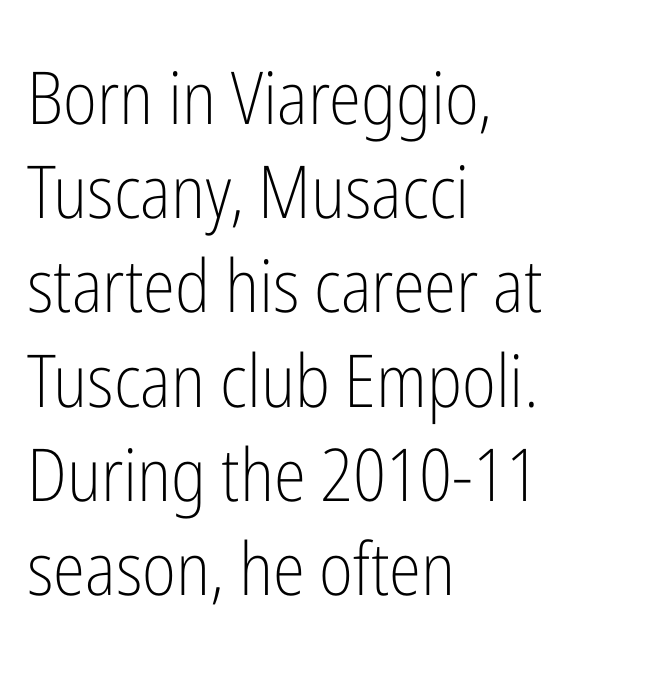
Q: Is the text bold? A: No.
Q: Is the text italic (slanted)? A: No, it is upright.
Q: Is the typeface a serif or a sans-serif typeface? A: Sans-serif.
Q: Is the text underlined? A: No.
Q: How is the paragraph aligned? A: Left-aligned.
Q: Is the spacing between letters normal or unusually wide? A: Normal.
Q: Is the spacing between lines tight, normal or loose? A: Normal.
Q: Width (condensed, normal, or wide)? A: Condensed.
Q: Stroke contrast? A: Low.
Q: x-height? A: Medium.
Q: Monospaced? A: No.
